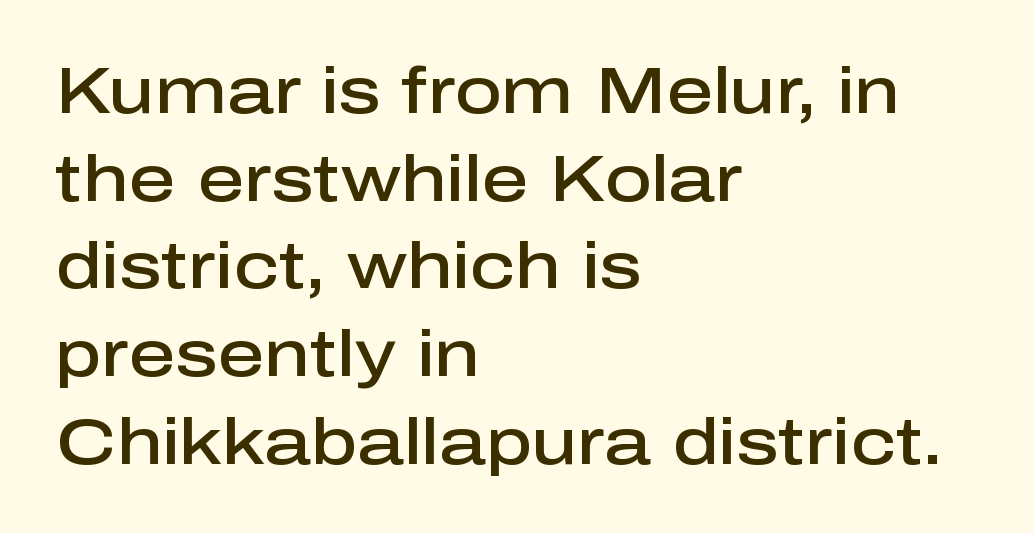
The line texture is even and compact thanks to regular tracking. The space directly below the letters is spotless. How heavy is the stroke? Medium-heavy — a semibold, shy of bold. The rendering anchors every line to the left-hand side. Posture: straight, roman, zero tilt. The characters display no serif detailing; their extremities are plain.
